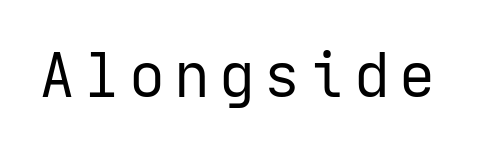
{"serif": "no", "italic": "no", "bold": "no", "weight": "regular", "width": "normal", "stroke_contrast": "low", "x_height": "medium", "underline": "no", "glyph_px": 60}
